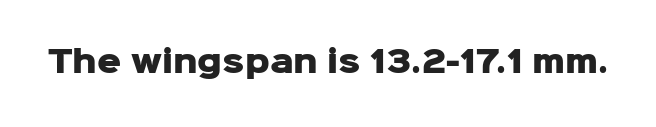
The image shows 30 px heavy sans-serif type, upright; set normal letter spacing, not underlined; low stroke contrast and a medium x-height.
